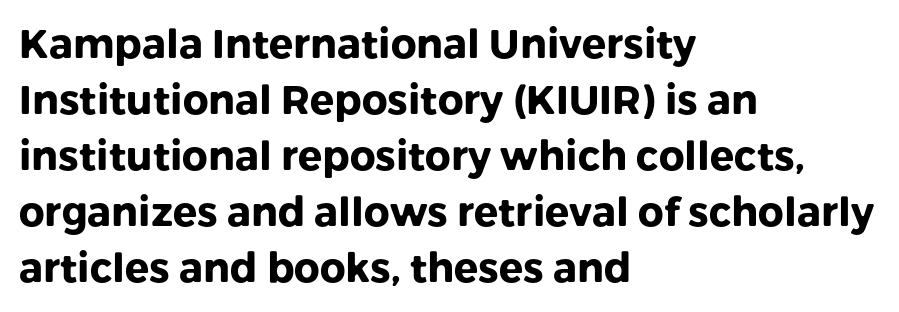
Q: Is the text bold? A: Yes.
Q: Is the text italic (slanted)? A: No, it is upright.
Q: Is the typeface a serif or a sans-serif typeface? A: Sans-serif.
Q: Is the text underlined? A: No.
Q: How is the paragraph aligned? A: Left-aligned.
Q: Is the spacing between letters normal or unusually wide? A: Normal.
Q: Is the spacing between lines tight, normal or loose? A: Normal.
Q: Width (condensed, normal, or wide)? A: Normal.
Q: Stroke contrast? A: Low.
Q: x-height? A: Medium.
Q: Monospaced? A: No.
